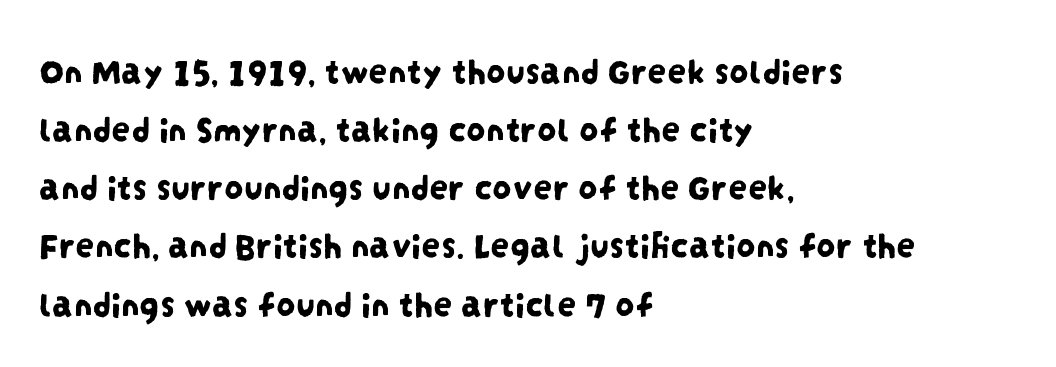
Q: Is the typeface a serif or a sans-serif typeface? A: Sans-serif.
Q: Is the text underlined? A: No.
Q: How is the paragraph aligned? A: Left-aligned.
Q: Is the spacing between letters normal or unusually wide? A: Normal.
Q: Is the spacing between lines tight, normal or loose? A: Normal.
Q: Width (condensed, normal, or wide)? A: Condensed.
Q: Stroke contrast? A: Low.
Q: x-height? A: Large.
Q: Monospaced? A: No.
